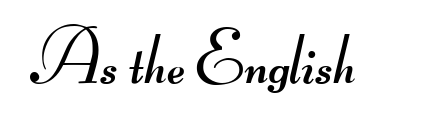
{"serif": "no", "bold": "no", "weight": "regular", "width": "wide", "stroke_contrast": "medium", "monospaced": "no", "underline": "no", "letter_spacing": "normal", "letter_spacing_em": 0.0, "glyph_px": 71}
